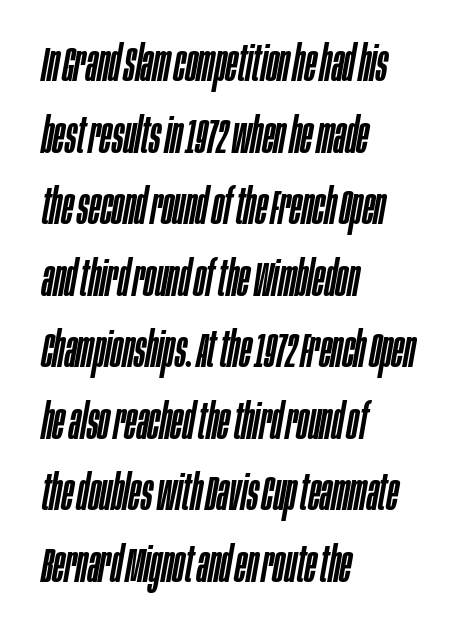
Q: Is the text italic (slanted)? A: Yes, it leans right by about 10 degrees.
Q: Is the text underlined? A: No.
Q: How is the paragraph aligned? A: Left-aligned.
Q: Is the spacing between letters normal or unusually wide? A: Normal.
Q: Is the spacing between lines tight, normal or loose? A: Normal.
Q: Width (condensed, normal, or wide)? A: Condensed.
Q: Stroke contrast? A: Low.
Q: x-height? A: Large.
Q: Monospaced? A: No.
